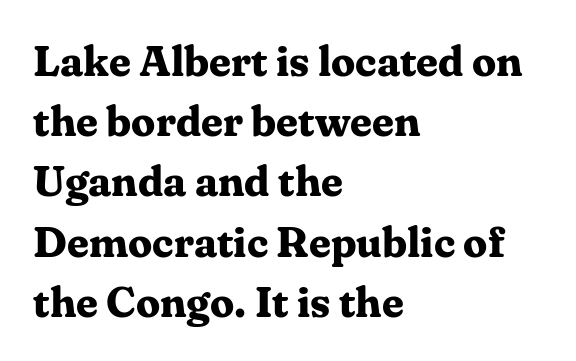
Q: Is the text bold? A: Yes.
Q: Is the text italic (slanted)? A: No, it is upright.
Q: Is the typeface a serif or a sans-serif typeface? A: Serif.
Q: Is the text underlined? A: No.
Q: How is the paragraph aligned? A: Left-aligned.
Q: Is the spacing between letters normal or unusually wide? A: Normal.
Q: Is the spacing between lines tight, normal or loose? A: Normal.
Q: Width (condensed, normal, or wide)? A: Normal.
Q: Stroke contrast? A: Medium.
Q: x-height? A: Medium.
Q: Monospaced? A: No.
